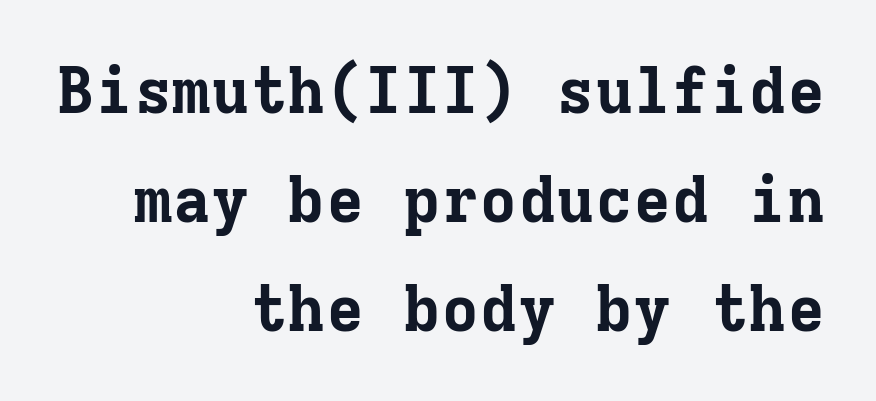
Q: Is the text bold? A: Yes.
Q: Is the text italic (slanted)? A: No, it is upright.
Q: Is the typeface a serif or a sans-serif typeface? A: Serif.
Q: Is the text underlined? A: No.
Q: How is the paragraph aligned? A: Right-aligned.
Q: Is the spacing between letters normal or unusually wide? A: Normal.
Q: Is the spacing between lines tight, normal or loose? A: Normal.
Q: Width (condensed, normal, or wide)? A: Normal.
Q: Stroke contrast? A: Low.
Q: x-height? A: Medium.
Q: Monospaced? A: Yes.
